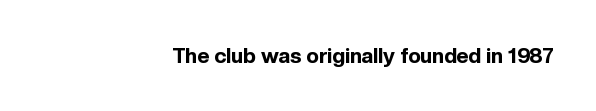
{"italic": "no", "bold": "yes", "underline": "no", "align": "right", "letter_spacing": "normal", "letter_spacing_em": 0.0, "glyph_px": 21}
